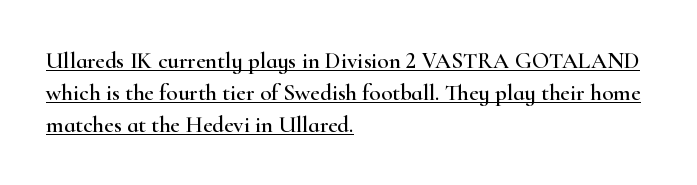
Summary of vertical rhythm: regular, with standard interline spacing. Compared with typical body copy, the letter spacing here is the same. Rendered with straight, roman letterforms. The rag falls on the right side of this text block.
